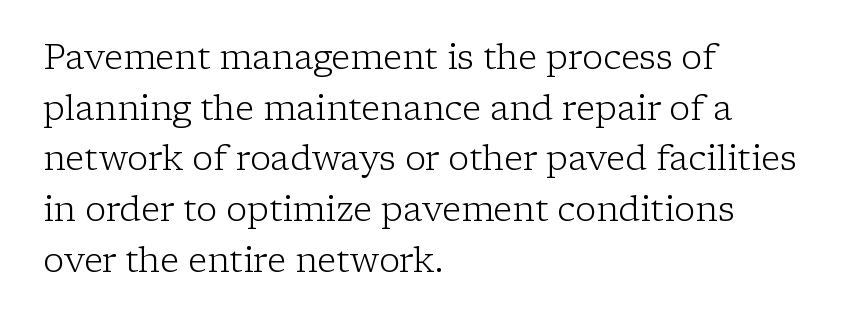
The image shows 35 px light serif type, upright; set left-aligned, normal line spacing (1.45x), normal letter spacing, not underlined; low stroke contrast and a medium x-height.
